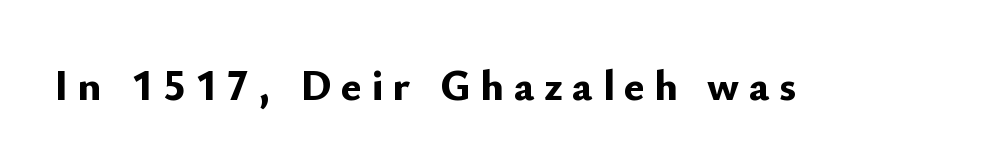
A dark, heavy texture on the line: the type is bold. The lettering stays uniformly vertical, giving the passage a roman look. The passage shown is typed in a proportional face where columns would drift. The typeface chosen for these lines omits serifs. A clean baseline with only descenders dipping below it.
